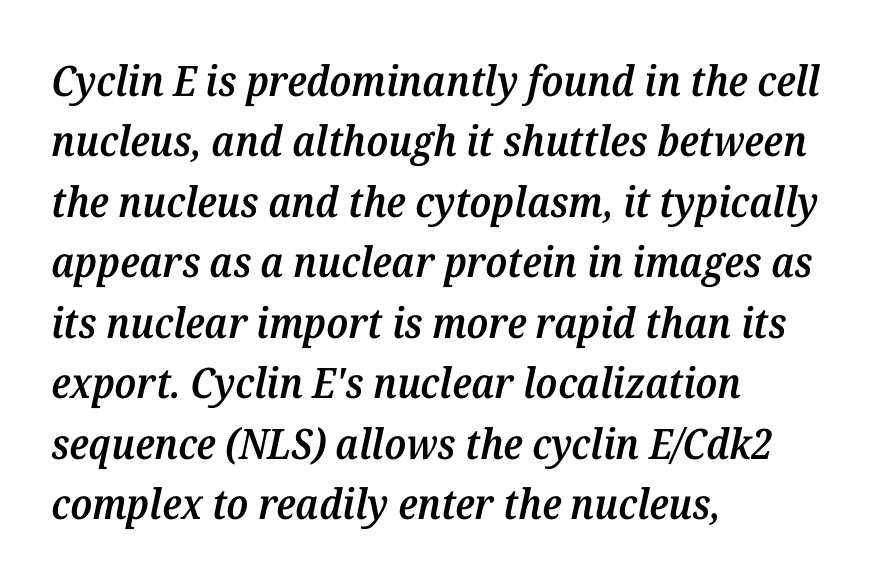
The rendering uses natural spacing where letterforms have individual widths. Compared with a centered layout, this one pins lines to the left instead. This block has exactly the height ordinary leading produces. Inter-character spacing is left at the font's built-in metrics. Firm but not heavy-handed strokes: this text is semibold. This sample uses a serif face.
